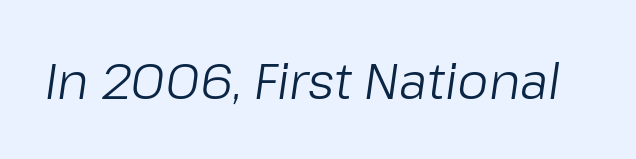
Stem width sits at or under what a default text font uses. The letters advance in unequal steps, a hallmark of proportional type. The words here are not underlined. This sample uses an oblique cut, with every glyph tilted off the vertical.
